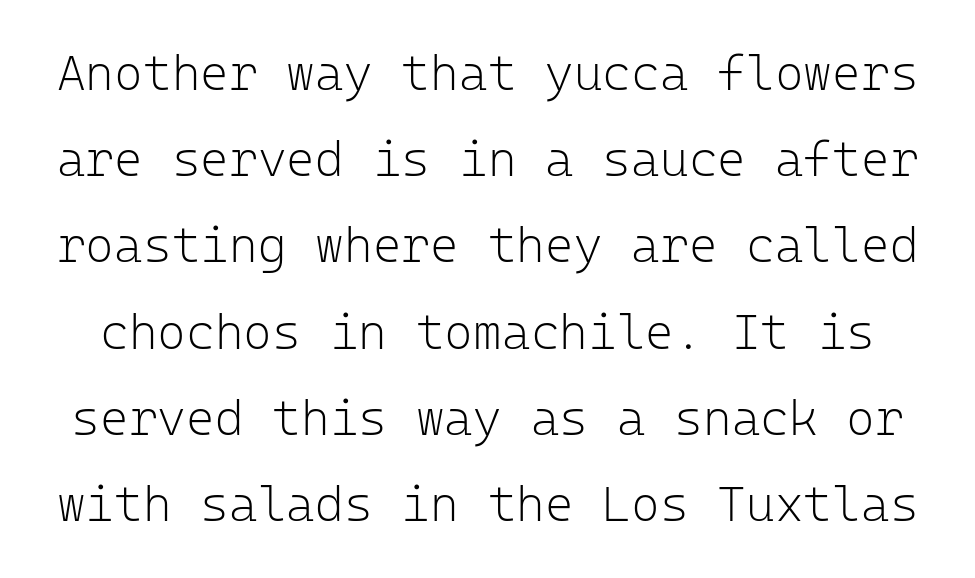
{"serif": "no", "italic": "no", "bold": "no", "weight": "light", "width": "normal", "stroke_contrast": "low", "x_height": "medium", "monospaced": "yes", "underline": "no", "line_spacing_ratio": 1.76, "letter_spacing": "normal", "letter_spacing_em": 0.0, "glyph_px": 49}
